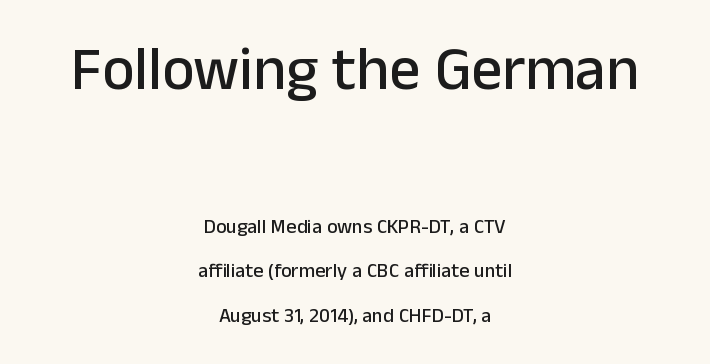
The image shows 61 px sans-serif type, upright; set centered, loose line spacing (2.23x), normal letter spacing, not underlined; the first (top) block is 3.05x larger; low stroke contrast and a medium x-height.
